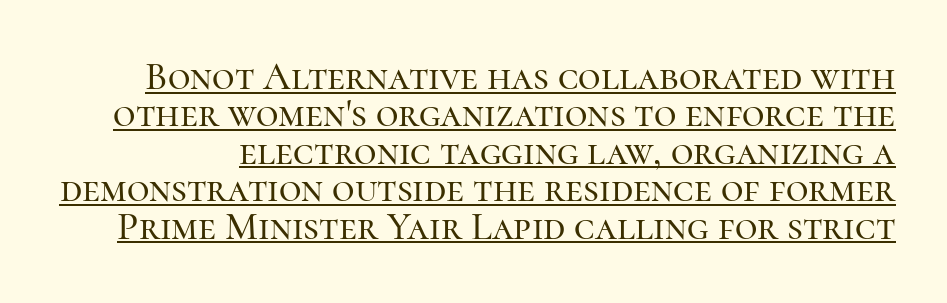
The image shows 39 px serif type, upright; set tight line spacing (0.96x), normal letter spacing, underlined; high stroke contrast and a medium x-height.
